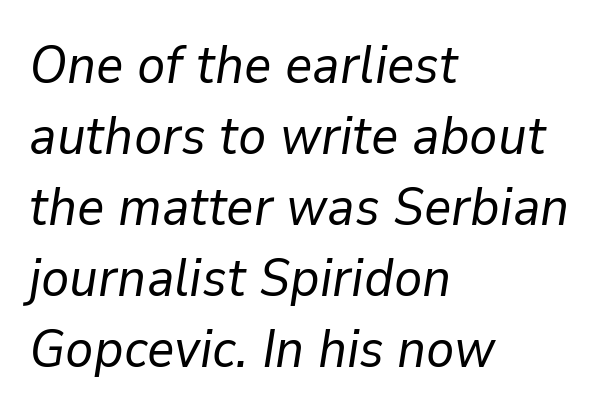
The letterforms sit at book weight or below. A bare baseline throughout the passage. This rendering leaves character spacing at its baseline value. A typesetter would mark this as italic. Looks like regular typesetting: each glyph gets only the width it needs.
